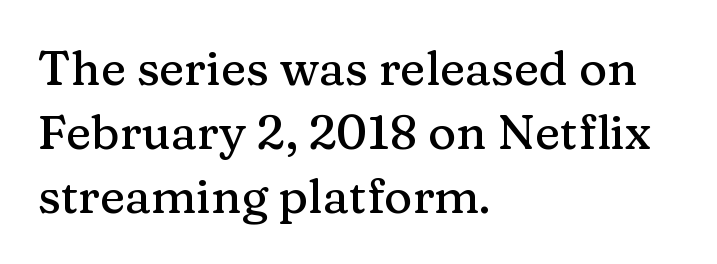
Q: Is the text italic (slanted)? A: No, it is upright.
Q: Is the typeface a serif or a sans-serif typeface? A: Serif.
Q: Is the text underlined? A: No.
Q: How is the paragraph aligned? A: Left-aligned.
Q: Is the spacing between letters normal or unusually wide? A: Normal.
Q: Is the spacing between lines tight, normal or loose? A: Normal.
Q: Width (condensed, normal, or wide)? A: Normal.
Q: Stroke contrast? A: Medium.
Q: x-height? A: Medium.
Q: Monospaced? A: No.
